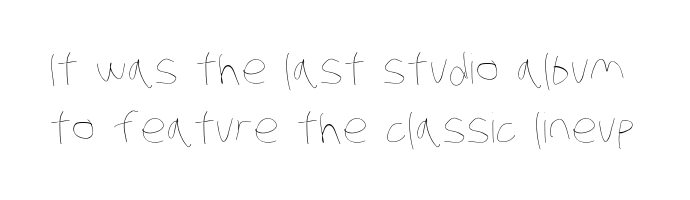
Q: Is the text bold? A: No.
Q: Is the text underlined? A: No.
Q: Is the spacing between letters normal or unusually wide? A: Normal.
Q: Is the spacing between lines tight, normal or loose? A: Normal.
Q: Width (condensed, normal, or wide)? A: Condensed.
Q: Stroke contrast? A: Low.
Q: x-height? A: Large.
Q: Monospaced? A: No.
